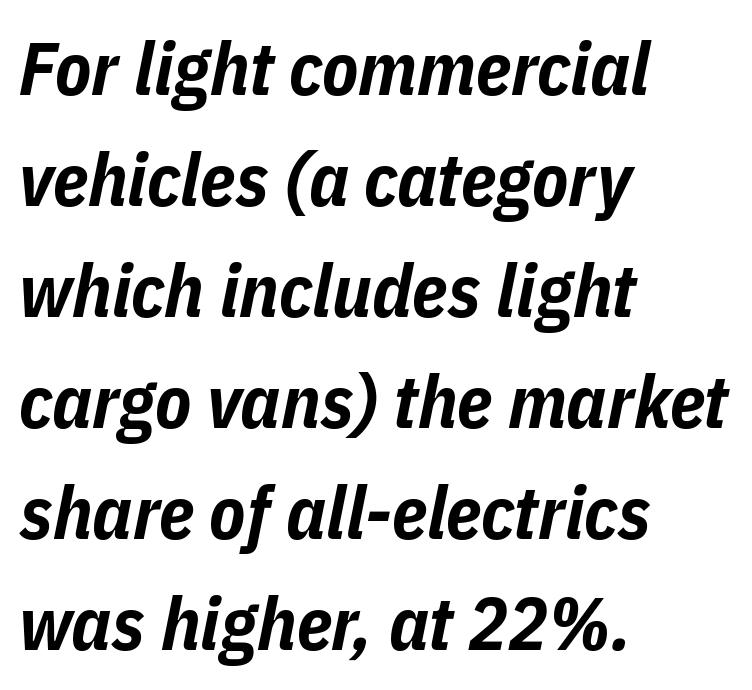
{"italic": "yes", "lean": "right", "slant_degrees": 11, "bold": "yes", "weight": "bold", "width": "condensed", "stroke_contrast": "low", "x_height": "medium", "monospaced": "no", "underline": "no", "align": "left", "line_spacing": "normal", "line_spacing_ratio": 1.5, "letter_spacing": "normal", "letter_spacing_em": 0.0, "glyph_px": 74}
